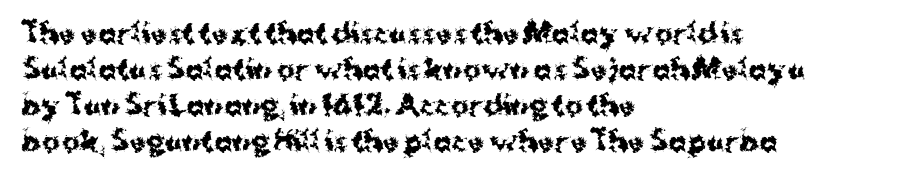
{"italic": "no", "bold": "yes", "underline": "no", "align": "left", "line_spacing": "normal", "line_spacing_ratio": 1.33, "letter_spacing": "normal", "letter_spacing_em": 0.0, "glyph_px": 27}
